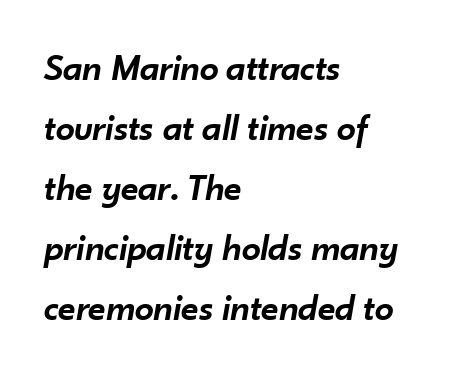
Q: Is the text bold? A: Semi-bold.
Q: Is the text italic (slanted)? A: Yes, it leans right by about 10 degrees.
Q: Is the text underlined? A: No.
Q: How is the paragraph aligned? A: Left-aligned.
Q: Is the spacing between letters normal or unusually wide? A: Normal.
Q: Is the spacing between lines tight, normal or loose? A: Normal.
Q: Width (condensed, normal, or wide)? A: Normal.
Q: Stroke contrast? A: Low.
Q: x-height? A: Small.
Q: Monospaced? A: No.
